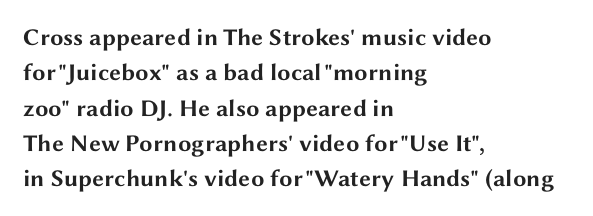
Q: Is the text bold? A: Yes.
Q: Is the text italic (slanted)? A: No, it is upright.
Q: Is the text underlined? A: No.
Q: How is the paragraph aligned? A: Left-aligned.
Q: Is the spacing between letters normal or unusually wide? A: Normal.
Q: Is the spacing between lines tight, normal or loose? A: Normal.
